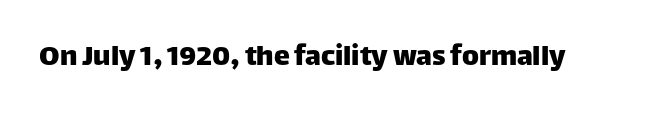
Letter spacing: default. A roman cut, with each character standing at attention. The gap between lines stays unmarked. The letters carry no serifs — their stems end cleanly without finishing strokes. Spacing verdict: proportional, widths tailored to each character.
